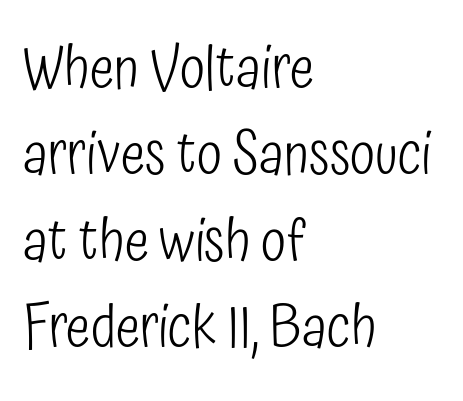
Upright lettering throughout. Nobody touched the tracking dial on this one. Summary of vertical rhythm: regular, with standard interline spacing. The paragraph has a hard left edge and a soft right edge.
